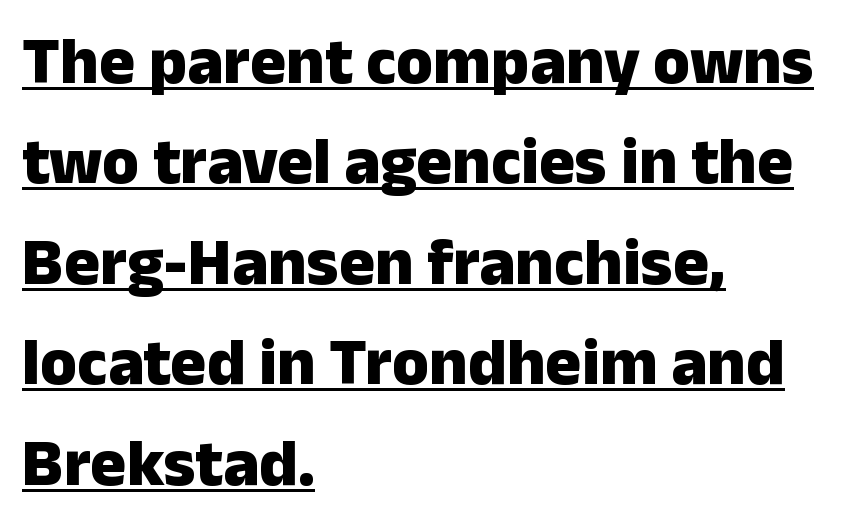
The image shows 67 px heavy sans-serif type, upright; set left-aligned, normal line spacing (1.5x), normal letter spacing, underlined; low stroke contrast and a medium x-height.
